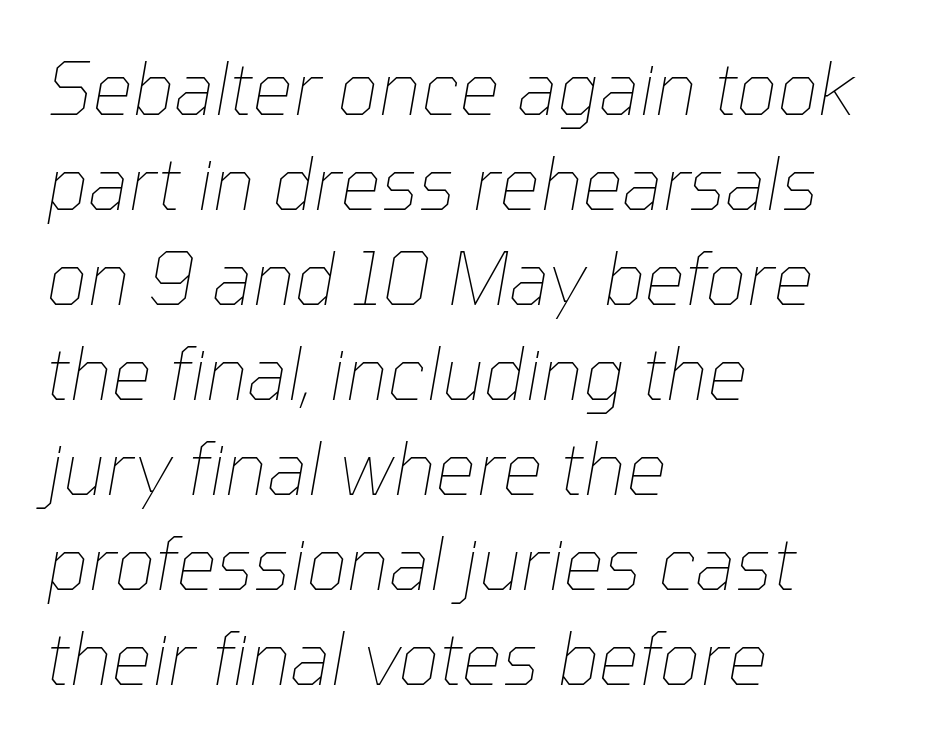
The foot of each line stays bare and open. Weight: in the light-to-regular range. The compositor pushed each line to the left boundary. A typesetter would mark this as italic. The leading is moderate, giving the passage an even texture.
